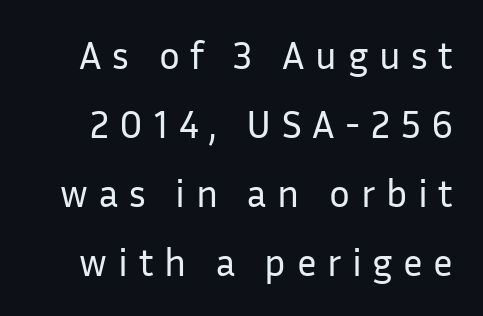
The image shows 39 px regular-weight sans-serif type, upright; set line spacing 1.77x, unusually wide letter spacing (+0.27 em), not underlined; low stroke contrast and a medium x-height.
